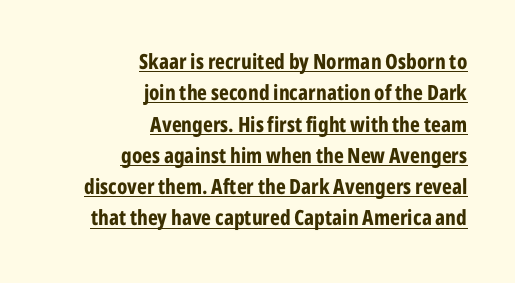
The glyphs are accompanied by a horizontal stroke just below them. A dark, heavy texture on the line: the type is bold. Rendered with straight, roman letterforms. The gaps between neighbouring characters are ordinary and unremarkable.
